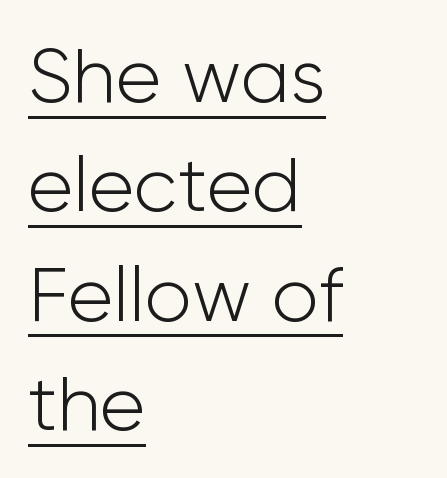
Q: Is the text bold? A: No.
Q: Is the text italic (slanted)? A: No, it is upright.
Q: Is the typeface a serif or a sans-serif typeface? A: Sans-serif.
Q: Is the text underlined? A: Yes.
Q: How is the paragraph aligned? A: Left-aligned.
Q: Is the spacing between letters normal or unusually wide? A: Normal.
Q: Is the spacing between lines tight, normal or loose? A: Normal.
Q: Width (condensed, normal, or wide)? A: Normal.
Q: Stroke contrast? A: Low.
Q: x-height? A: Medium.
Q: Monospaced? A: No.
